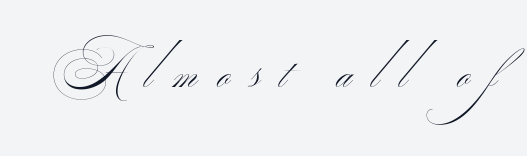
Any mark beneath the type? The region is blank. Each stroke keeps to a modest, everyday thickness or less. Is this a sans? Yes — the strokes have no serifs. Think of a printed novel: that variable character pitch is what you see here. This rendering widens character spacing well past its baseline value.
